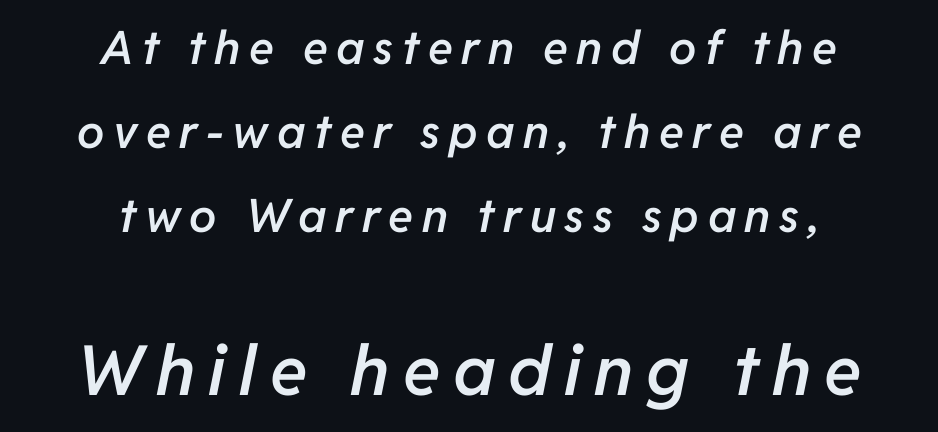
Q: Is the text bold? A: Semi-bold.
Q: Is the text italic (slanted)? A: Yes, it leans right by about 11 degrees.
Q: Is the text underlined? A: No.
Q: How is the paragraph aligned? A: Centered.
Q: Which block of text is set in a larger size, the first (top) or the second (bottom)? A: The second (bottom) one.
Q: Width (condensed, normal, or wide)? A: Normal.
Q: Stroke contrast? A: Low.
Q: x-height? A: Medium.
Q: Monospaced? A: No.
